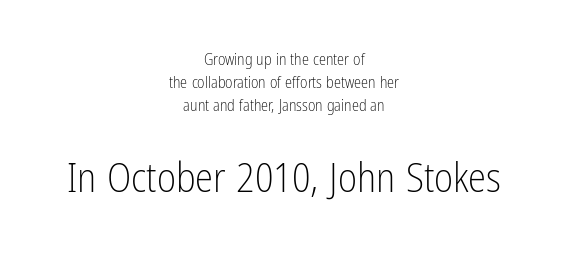
The image shows 41 px light, condensed sans-serif type, upright; set centered, normal line spacing (1.43x), normal letter spacing, not underlined; the second (bottom) block is 2.56x larger; low stroke contrast and a medium x-height.
